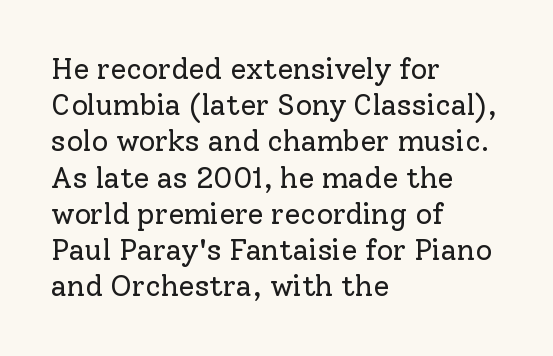
The image shows 29 px regular-weight serif type, upright; set left-aligned, normal line spacing (1.25x), normal letter spacing, not underlined; low stroke contrast and a medium x-height.
